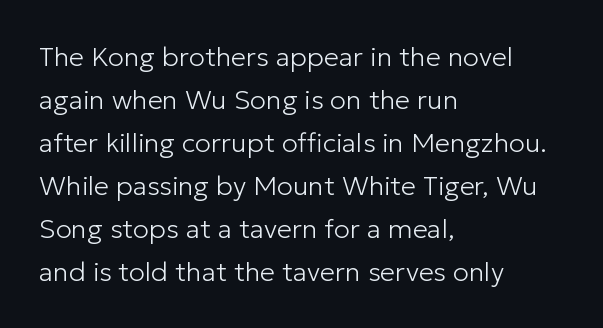
Line beginnings align vertically; line endings do not. Quick note: not italic, upright. No chunkiness to these letters — they're not bold. Default kerning and tracking; the words read as compact shapes.
